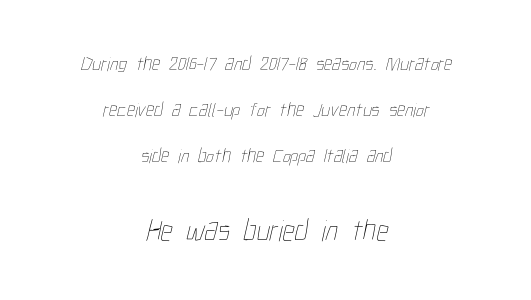
Q: Is the text bold? A: No.
Q: Is the text underlined? A: No.
Q: How is the paragraph aligned? A: Centered.
Q: Is the spacing between letters normal or unusually wide? A: Normal.
Q: Is the spacing between lines tight, normal or loose? A: Loose.
Q: Which block of text is set in a larger size, the first (top) or the second (bottom)? A: The second (bottom) one.
Q: Width (condensed, normal, or wide)? A: Condensed.
Q: Stroke contrast? A: Low.
Q: x-height? A: Medium.
Q: Monospaced? A: No.
